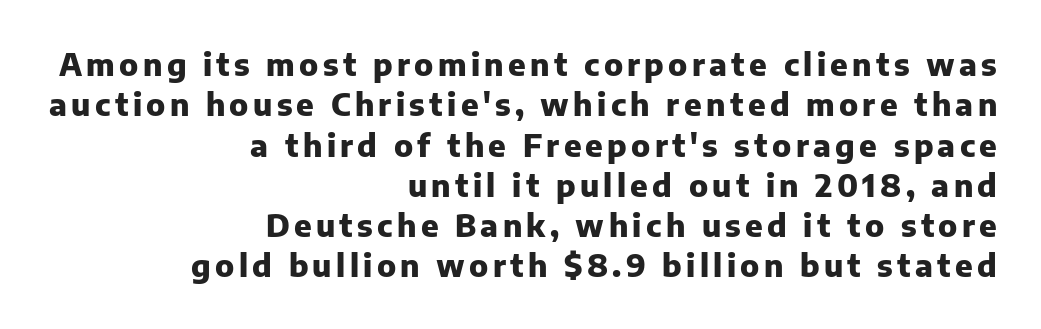
Q: Is the text bold? A: Yes.
Q: Is the text italic (slanted)? A: No, it is upright.
Q: Is the typeface a serif or a sans-serif typeface? A: Sans-serif.
Q: Is the text underlined? A: No.
Q: How is the paragraph aligned? A: Right-aligned.
Q: Is the spacing between lines tight, normal or loose? A: Normal.
Q: Width (condensed, normal, or wide)? A: Normal.
Q: Stroke contrast? A: Low.
Q: x-height? A: Medium.
Q: Monospaced? A: No.
